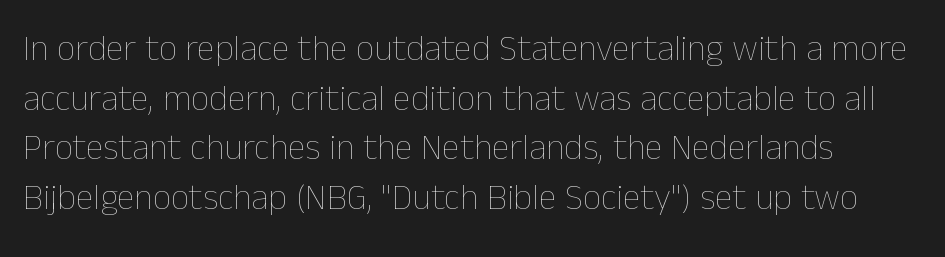
Baseline-to-baseline distance is the conventional proportion of letter height. The words here are not underlined. Stems and bowls with no extra thickness — not bold. This sample uses plain, unmodified letter spacing. Do the letters lean? They stand straight.
